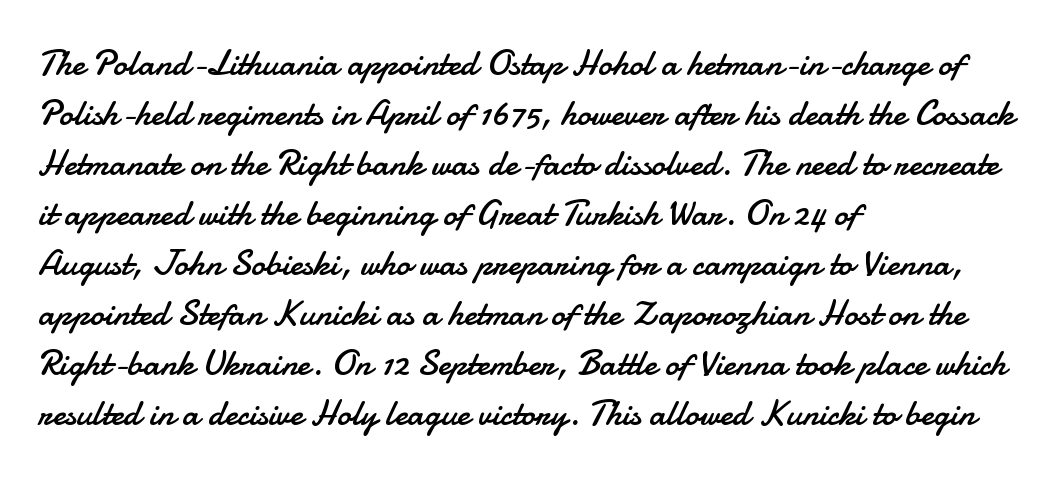
The image shows 36 px regular-weight sans-serif type; set left-aligned, normal line spacing (1.39x), normal letter spacing, not underlined; low stroke contrast and a small x-height.
